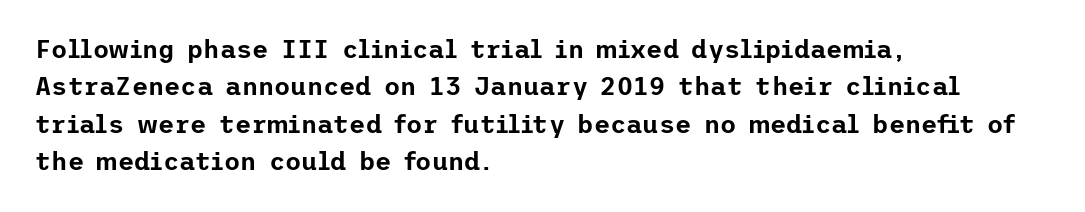
The rendering anchors every line to the left-hand side. The vertical gap from one line to the next is medium. The letterforms sit shoulder to shoulder at normal distance. Lines of text with bare space underneath. This is roman type, the default non-slanted kind.
